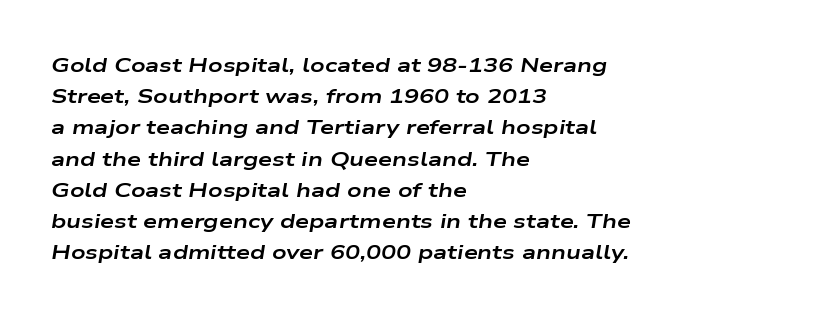
{"italic": "yes", "lean": "right", "slant_degrees": 9, "bold": "yes", "underline": "no", "align": "left", "line_spacing": "normal", "line_spacing_ratio": 1.56, "letter_spacing": "normal", "letter_spacing_em": 0.0, "glyph_px": 20}
